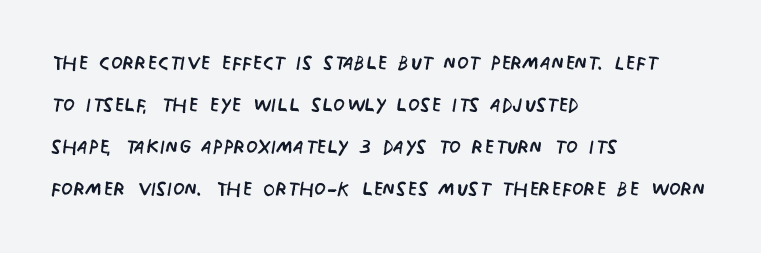
{"bold": "no", "underline": "no", "align": "left", "line_spacing": "normal", "line_spacing_ratio": 1.56, "letter_spacing": "normal", "letter_spacing_em": 0.0, "glyph_px": 27}
